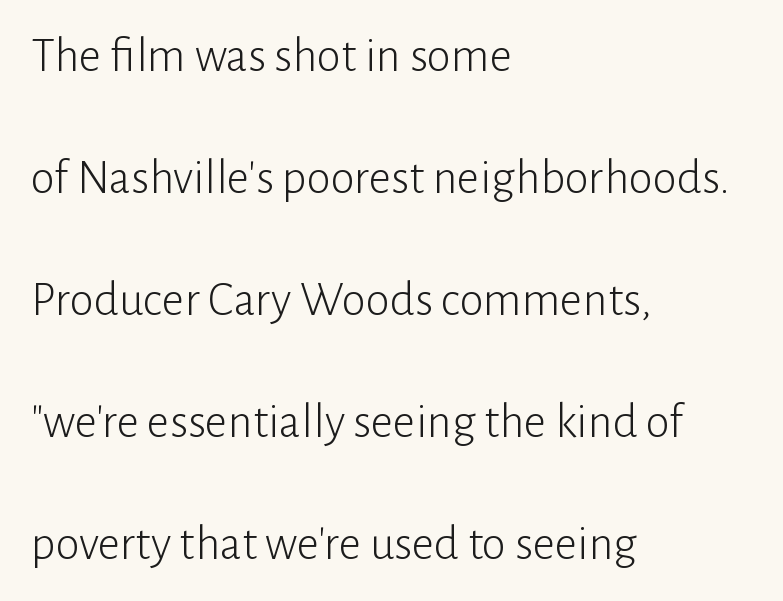
The typesetting does not lean heavy: it is not bold. This sample has the flowing, uneven cadence of proportional lettering. The paragraph shown leans on its left margin. No italicization has been applied; the sample stays upright.
